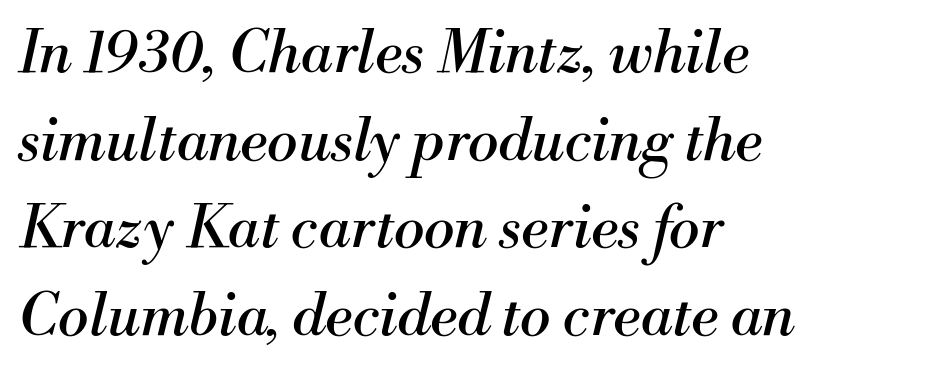
Standard letterfit; no display-style spreading of the glyphs. Vertically, the passage feels balanced, rows spaced as you'd expect. Examine the stroke ends and you'll spot serifs. The passage shown leans; its letterforms are oblique. The rag falls on the right side of this text block.
